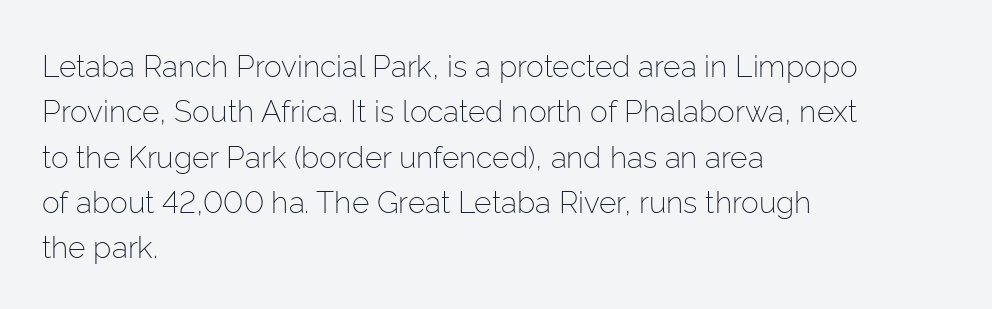
{"serif": "no", "italic": "no", "bold": "no", "weight": "light", "width": "normal", "stroke_contrast": "low", "x_height": "medium", "monospaced": "no", "underline": "no", "align": "left", "line_spacing": "normal", "line_spacing_ratio": 1.51, "letter_spacing": "normal", "letter_spacing_em": 0.0, "glyph_px": 30}
